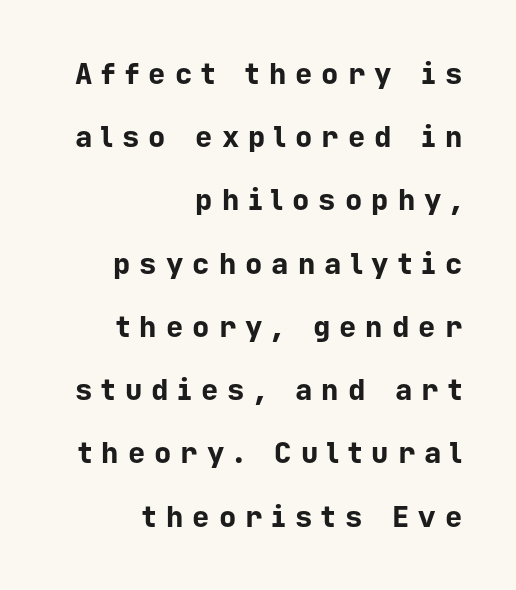
The image shows 29 px bold sans-serif type, upright, monospaced; set right-aligned, loose line spacing (2.18x), unusually wide letter spacing (+0.31 em), not underlined; low stroke contrast and a medium x-height.
